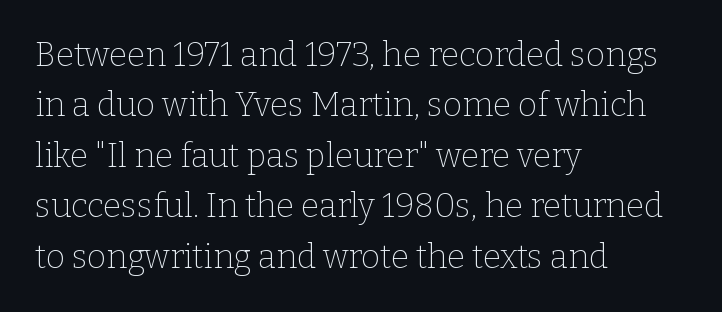
Plain, unruled lines of type. The strokes carry an ordinary text weight at most. The compositor pushed each line to the left boundary. Type style note: has serifs. Ordinary non-slanted type is in use. The designer left line spacing at the default.
